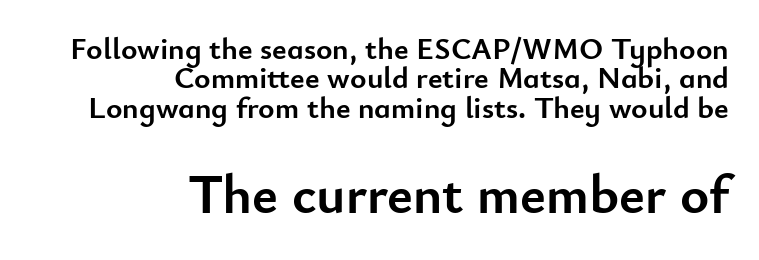
Students, observe: this is what under-led, compact text looks like. This sample uses a sans-serif face. The later block is typeset at a bigger size than the earlier block. Character widths vary here, with narrow letters taking less room than wide ones. It's the straight-up-and-down kind of type. A dark, heavy texture on the line: the type is bold.
